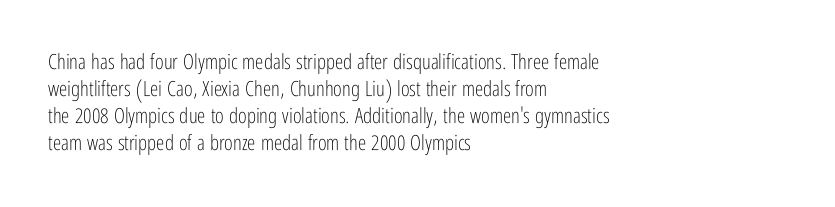
The image shows 21 px text type, upright; set left-aligned, normal line spacing (1.28x), normal letter spacing, not underlined.
